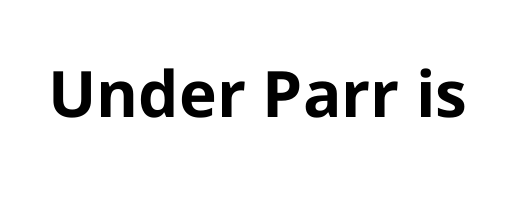
Q: Is the text bold? A: Yes.
Q: Is the text italic (slanted)? A: No, it is upright.
Q: Is the typeface a serif or a sans-serif typeface? A: Sans-serif.
Q: Is the text underlined? A: No.
Q: Is the spacing between letters normal or unusually wide? A: Normal.
Q: Width (condensed, normal, or wide)? A: Normal.
Q: Stroke contrast? A: Low.
Q: x-height? A: Medium.
Q: Monospaced? A: No.
